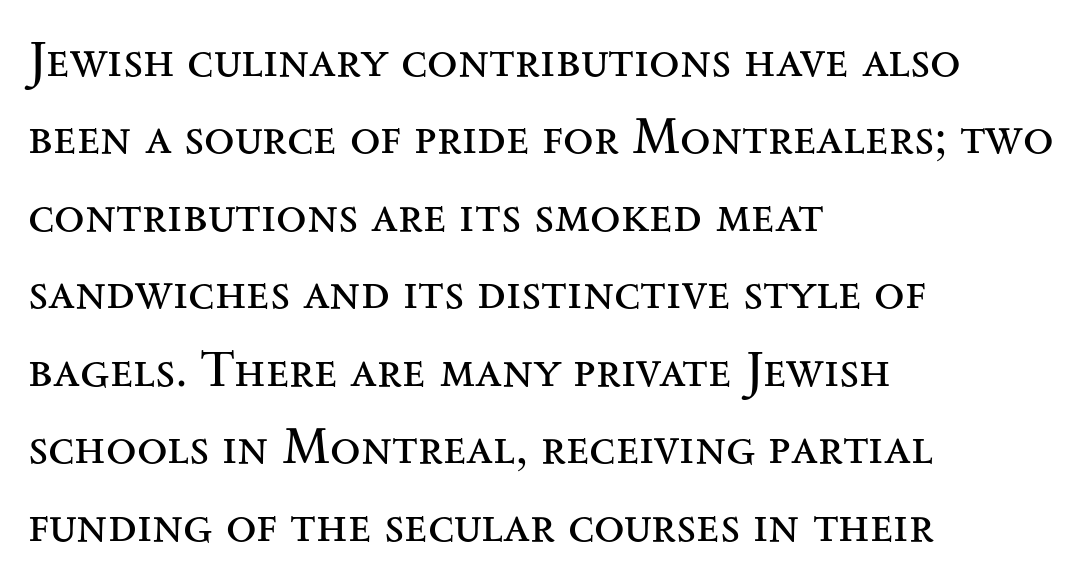
The image shows 50 px regular-weight, wide serif type, upright; set left-aligned, normal line spacing (1.55x), normal letter spacing, not underlined; medium stroke contrast and a small x-height.
